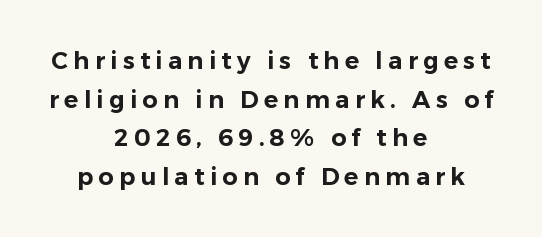
{"italic": "no", "underline": "no", "align": "center", "line_spacing": "normal", "line_spacing_ratio": 1.61, "letter_spacing": "wide", "letter_spacing_em": 0.22, "glyph_px": 24}
